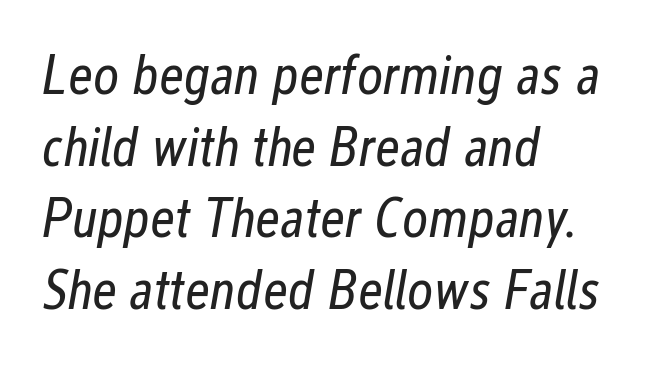
{"italic": "yes", "lean": "right", "slant_degrees": 12, "bold": "no", "weight": "regular", "width": "condensed", "stroke_contrast": "low", "x_height": "medium", "monospaced": "no", "underline": "no", "align": "left", "line_spacing": "normal", "line_spacing_ratio": 1.28, "letter_spacing": "normal", "letter_spacing_em": 0.0, "glyph_px": 56}
